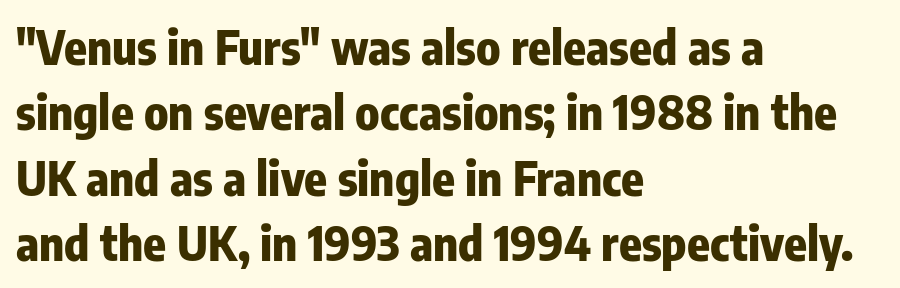
{"serif": "no", "italic": "no", "bold": "yes", "weight": "heavy", "width": "condensed", "stroke_contrast": "low", "x_height": "medium", "monospaced": "no", "underline": "no", "align": "left", "line_spacing": "normal", "line_spacing_ratio": 1.39, "letter_spacing": "normal", "letter_spacing_em": 0.0, "glyph_px": 47}
